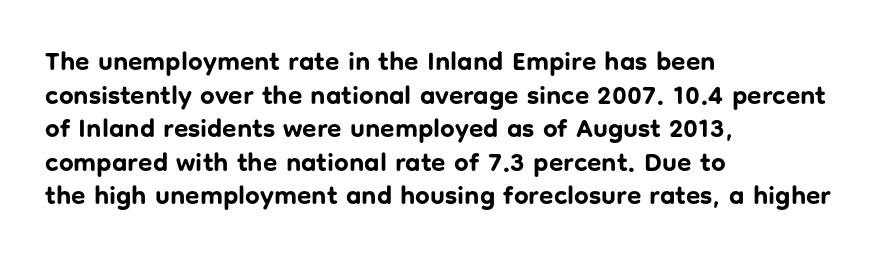
{"italic": "no", "bold": "yes", "underline": "no", "align": "left", "line_spacing": "normal", "line_spacing_ratio": 1.29, "letter_spacing": "normal", "letter_spacing_em": 0.0, "glyph_px": 26}
